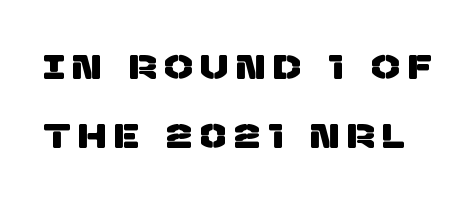
To sum up the face: it is a sans, with no serifs. Horizontal bands of white between lines are thick stripes. Check the space under the baseline: it is left empty. Here the designer chose a conventional face with non-uniform glyph widths. Short note: letters widely spaced.
